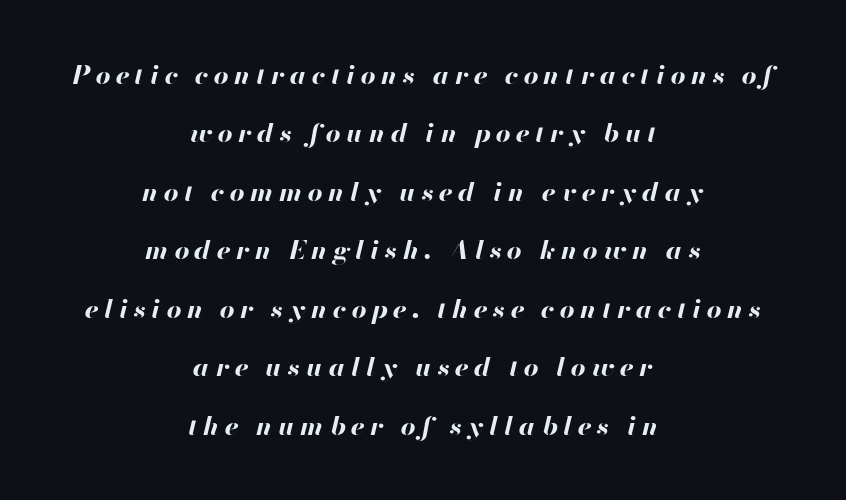
Every character sits at an angle, as italics do. Between one letter and the next there's a generous, obvious gap. The passage shown is emphatically bold. The string is rendered with underlining switched off. Students, observe: this is what heavily led, spacious text looks like. The compositor balanced each line on the midline.
